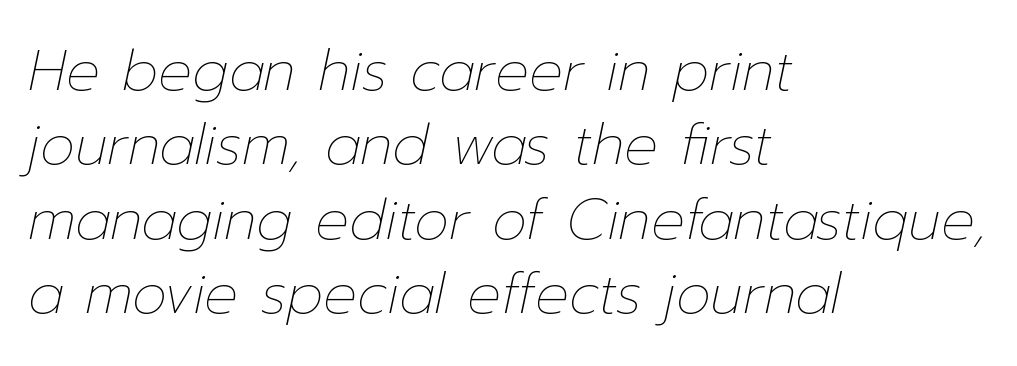
{"italic": "yes", "lean": "right", "slant_degrees": 12, "bold": "no", "weight": "thin", "width": "normal", "stroke_contrast": "low", "x_height": "medium", "monospaced": "no", "underline": "no", "align": "left", "line_spacing": "normal", "line_spacing_ratio": 1.33, "letter_spacing": "normal", "letter_spacing_em": 0.0, "glyph_px": 56}
